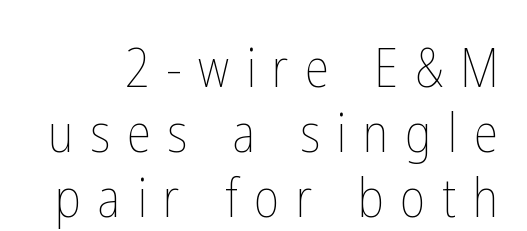
The image shows 54 px thin, condensed type, upright; set line spacing 1.2x, unusually wide letter spacing (+0.31 em), not underlined; low stroke contrast and a medium x-height.
